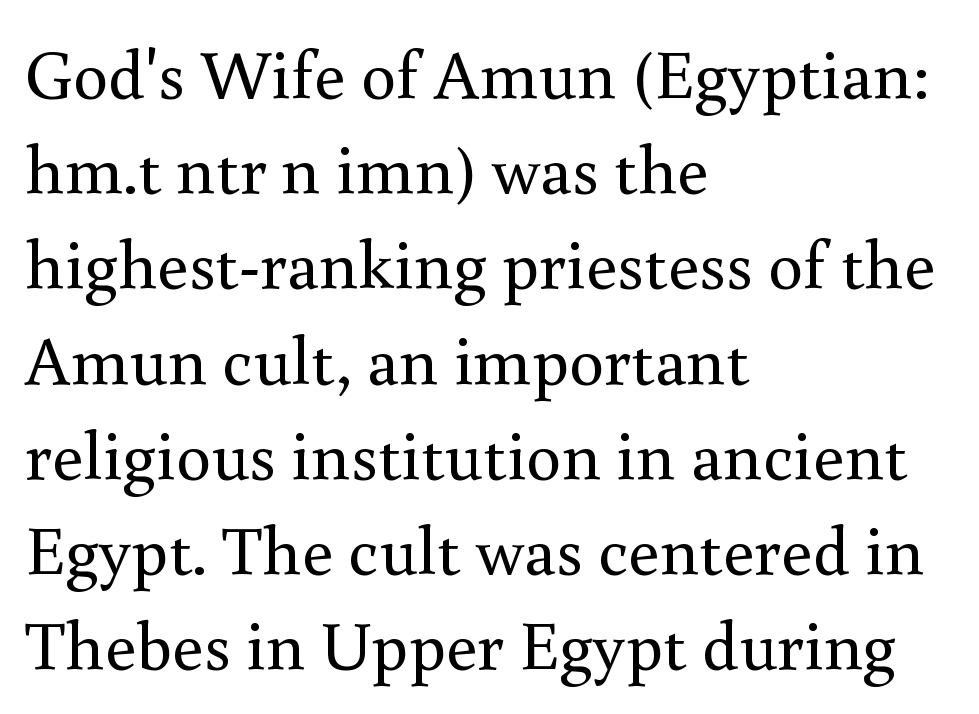
The image shows 70 px regular-weight serif type, upright; set left-aligned, normal line spacing (1.36x), normal letter spacing, not underlined; a small x-height.
